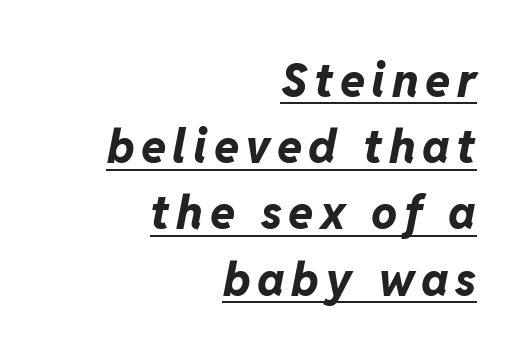
{"italic": "yes", "lean": "right", "slant_degrees": 11, "bold": "yes", "weight": "bold", "width": "normal", "stroke_contrast": "low", "x_height": "medium", "monospaced": "no", "underline": "yes", "align": "right", "line_spacing": "normal", "line_spacing_ratio": 1.44, "glyph_px": 46}
